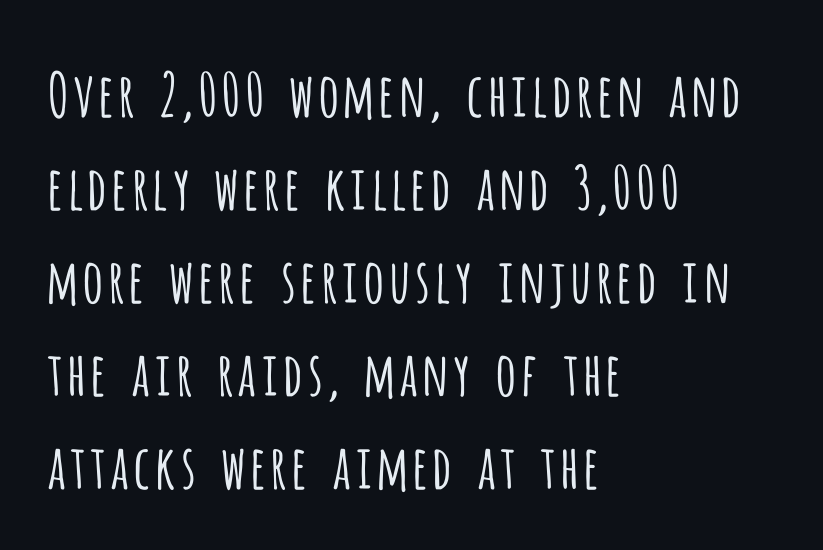
Q: Is the text bold? A: No.
Q: Is the text italic (slanted)? A: No, it is upright.
Q: Is the typeface a serif or a sans-serif typeface? A: Sans-serif.
Q: Is the text underlined? A: No.
Q: How is the paragraph aligned? A: Left-aligned.
Q: Is the spacing between letters normal or unusually wide? A: Normal.
Q: Is the spacing between lines tight, normal or loose? A: Normal.
Q: Width (condensed, normal, or wide)? A: Condensed.
Q: Stroke contrast? A: Low.
Q: x-height? A: Large.
Q: Monospaced? A: No.
